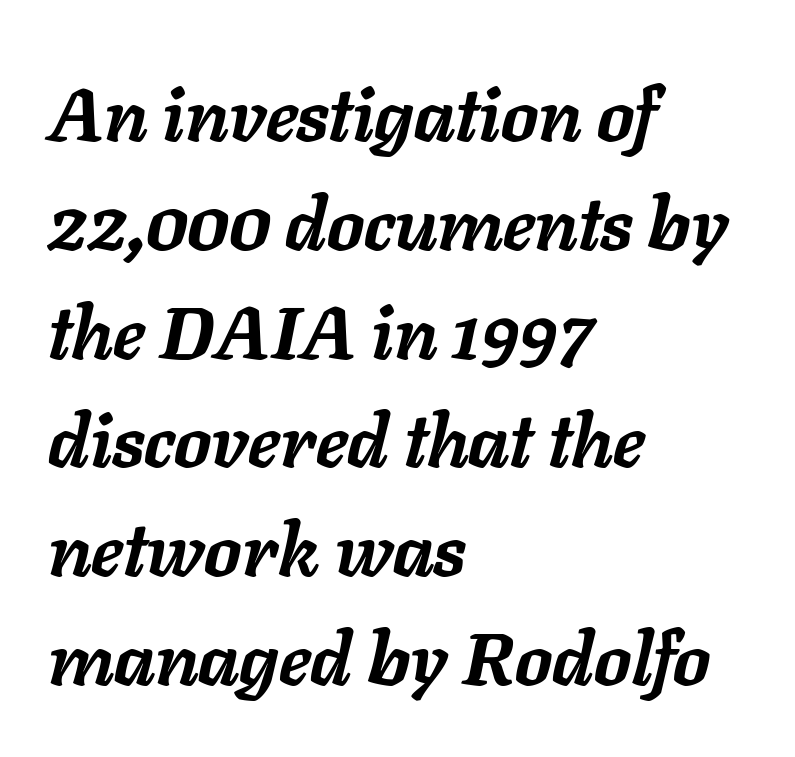
These lines sit exactly where default settings would place them. Heavy, bold letterforms. Short and long lines alike share a common starting point at left. These lines are rendered in a variable-pitch font.
